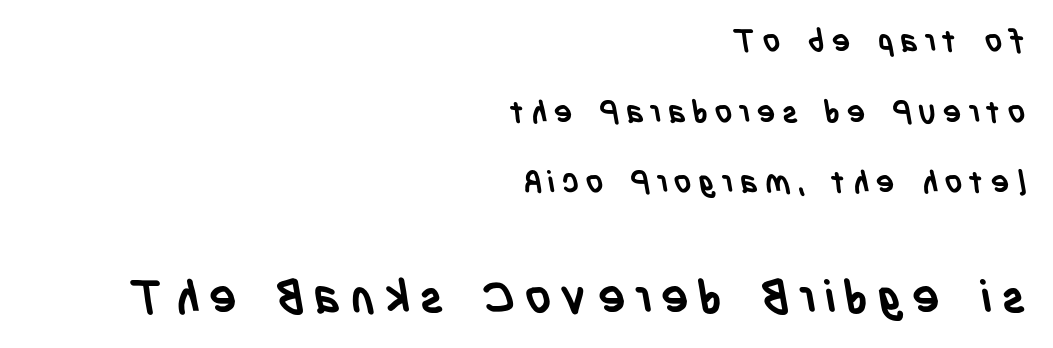
The image shows 46 px semibold, condensed sans-serif type; set right-aligned, loose line spacing (2.28x), unusually wide letter spacing (+0.21 em), not underlined; the second (bottom) block is 1.48x larger; low stroke contrast and a large x-height.
